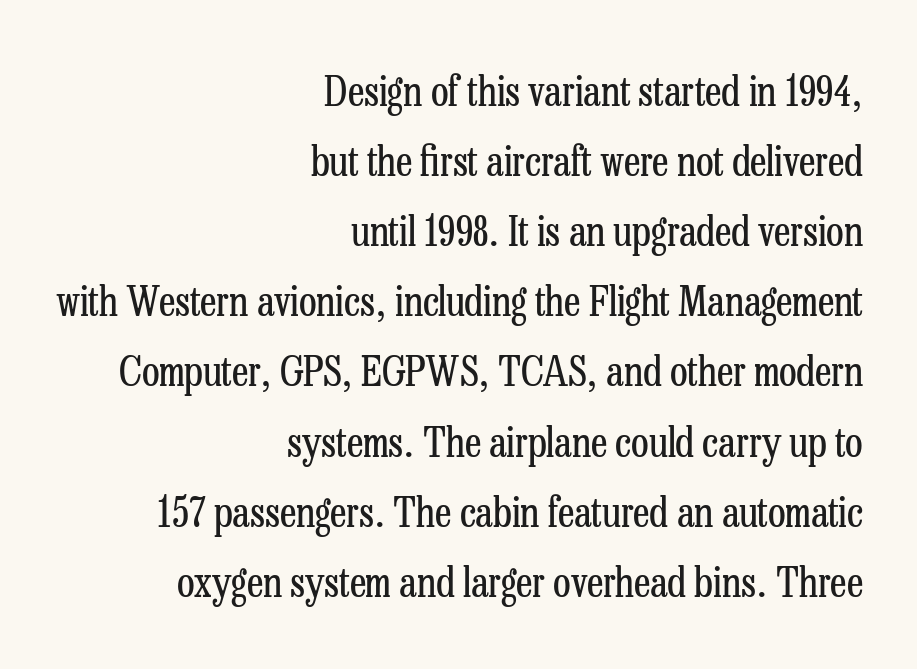
Q: Is the text bold? A: No.
Q: Is the text italic (slanted)? A: No, it is upright.
Q: Is the typeface a serif or a sans-serif typeface? A: Serif.
Q: Is the text underlined? A: No.
Q: How is the paragraph aligned? A: Right-aligned.
Q: Is the spacing between letters normal or unusually wide? A: Normal.
Q: Width (condensed, normal, or wide)? A: Condensed.
Q: Stroke contrast? A: Low.
Q: x-height? A: Medium.
Q: Monospaced? A: No.
